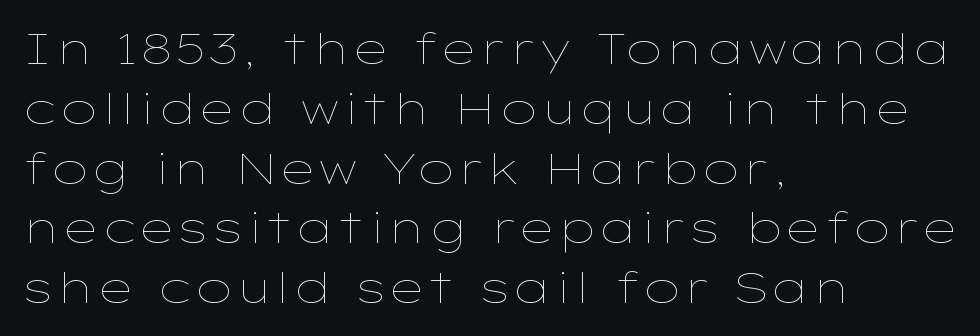
The image shows 43 px thin, wide type, upright; set left-aligned, normal line spacing (1.39x), normal letter spacing, not underlined; low stroke contrast and a medium x-height.
